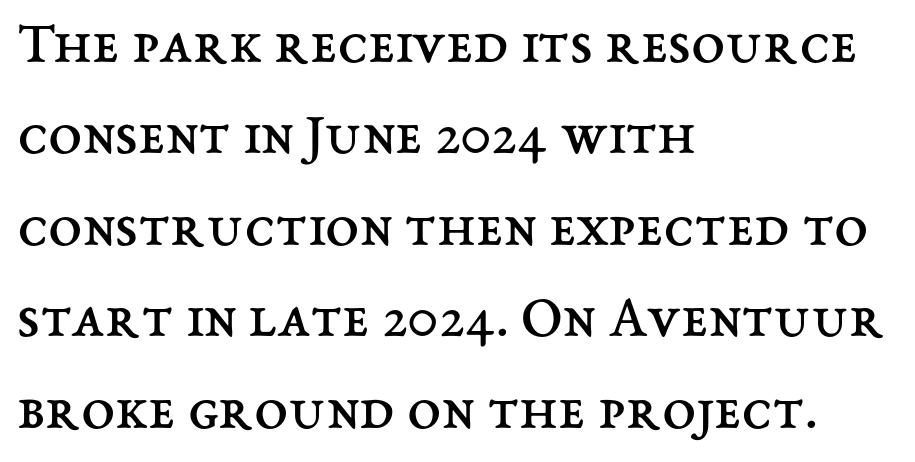
Q: Is the text bold? A: No.
Q: Is the text italic (slanted)? A: No, it is upright.
Q: Is the text underlined? A: No.
Q: How is the paragraph aligned? A: Left-aligned.
Q: Is the spacing between letters normal or unusually wide? A: Normal.
Q: Is the spacing between lines tight, normal or loose? A: Normal.
Q: Width (condensed, normal, or wide)? A: Normal.
Q: Stroke contrast? A: Medium.
Q: x-height? A: Medium.
Q: Monospaced? A: No.
